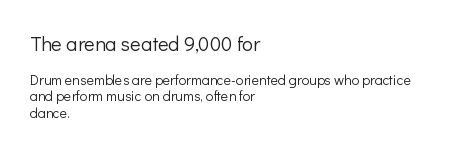
Q: Is the text bold? A: No.
Q: Is the text italic (slanted)? A: No, it is upright.
Q: Is the text underlined? A: No.
Q: How is the paragraph aligned? A: Left-aligned.
Q: Is the spacing between letters normal or unusually wide? A: Normal.
Q: Which block of text is set in a larger size, the first (top) or the second (bottom)? A: The first (top) one.
